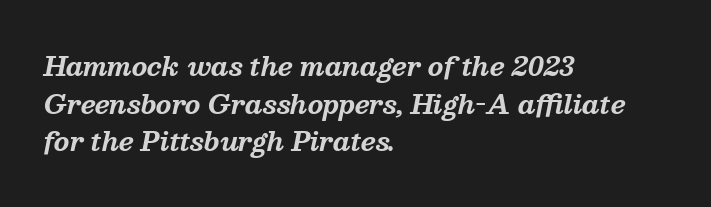
Q: Is the text bold? A: Yes.
Q: Is the text italic (slanted)? A: Yes, it leans right by about 13 degrees.
Q: Is the text underlined? A: No.
Q: How is the paragraph aligned? A: Left-aligned.
Q: Is the spacing between letters normal or unusually wide? A: Normal.
Q: Is the spacing between lines tight, normal or loose? A: Normal.
